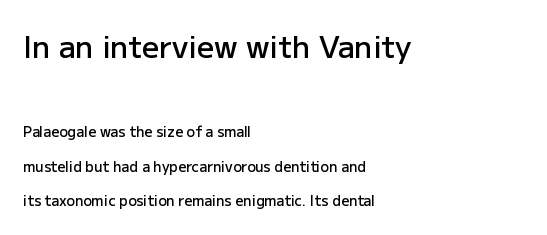
{"serif": "no", "italic": "no", "bold": "semi", "weight": "semibold", "width": "normal", "stroke_contrast": "low", "x_height": "medium", "monospaced": "no", "underline": "no", "align": "left", "line_spacing": "loose", "line_spacing_ratio": 2.45, "letter_spacing": "normal", "letter_spacing_em": 0.0, "larger_block": "first", "size_ratio": 2.14, "glyph_px": 30}
